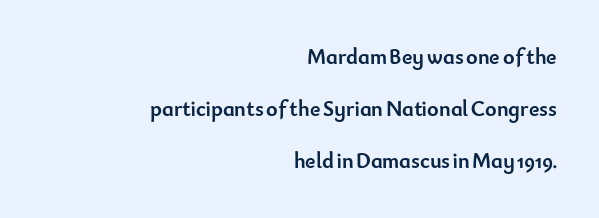
Q: Is the text bold? A: Yes.
Q: Is the text italic (slanted)? A: No, it is upright.
Q: Is the text underlined? A: No.
Q: How is the paragraph aligned? A: Right-aligned.
Q: Is the spacing between letters normal or unusually wide? A: Normal.
Q: Is the spacing between lines tight, normal or loose? A: Loose.
